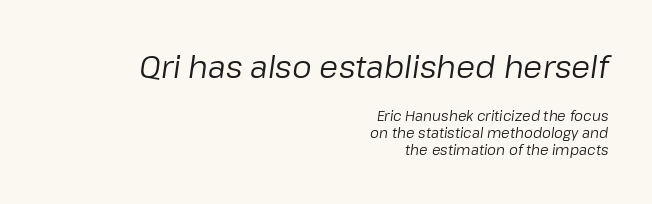
Q: Is the text bold? A: No.
Q: Is the text italic (slanted)? A: Yes, it leans right by about 8 degrees.
Q: Is the text underlined? A: No.
Q: How is the paragraph aligned? A: Right-aligned.
Q: Is the spacing between letters normal or unusually wide? A: Normal.
Q: Which block of text is set in a larger size, the first (top) or the second (bottom)? A: The first (top) one.
Q: Width (condensed, normal, or wide)? A: Normal.
Q: Stroke contrast? A: Low.
Q: x-height? A: Medium.
Q: Monospaced? A: No.
